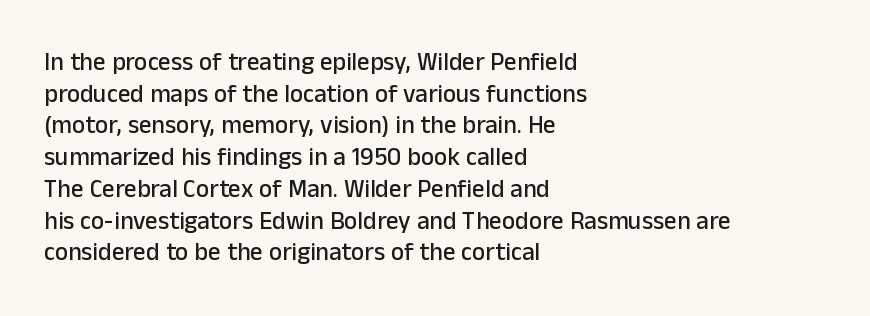
{"italic": "no", "underline": "no", "align": "left", "line_spacing": "normal", "line_spacing_ratio": 1.27, "letter_spacing": "normal", "letter_spacing_em": 0.0, "glyph_px": 25}
